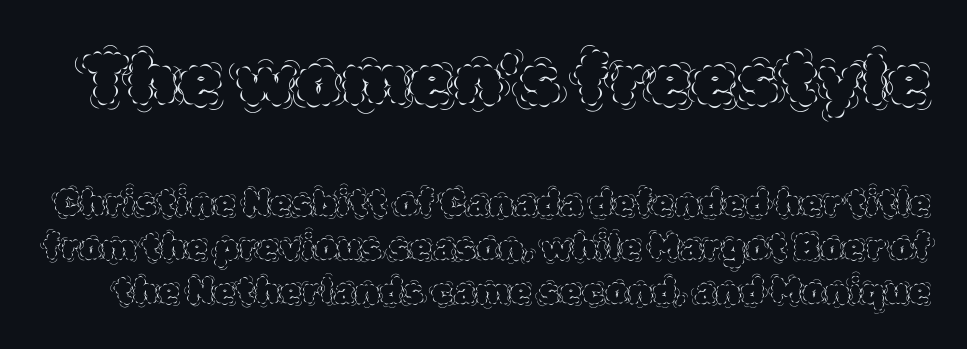
The initial chunk of copy outweighs the following chunk in type size. Underlining? Definitely not there. The characters are drawn with everyday or finer stroke widths. You could not count columns in this text — the font is proportionally spaced.
